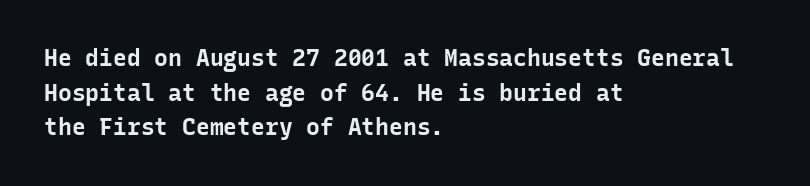
The image shows 23 px bold type, upright; set left-aligned, normal line spacing (1.51x), normal letter spacing, not underlined.
